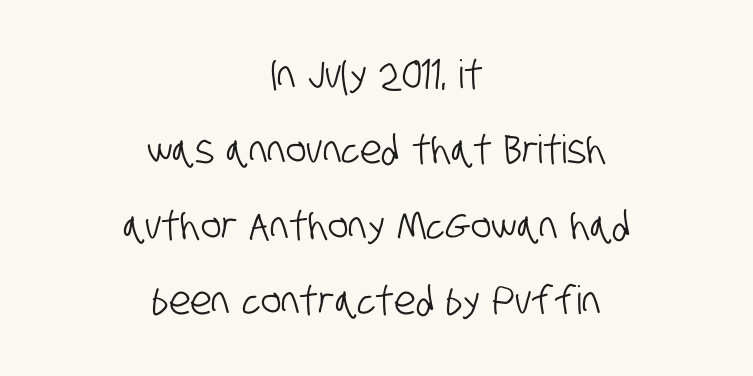
{"serif": "no", "width": "condensed", "stroke_contrast": "low", "x_height": "large", "monospaced": "no", "underline": "no", "align": "center", "line_spacing": "loose", "line_spacing_ratio": 1.93, "letter_spacing": "normal", "letter_spacing_em": 0.0, "glyph_px": 39}
